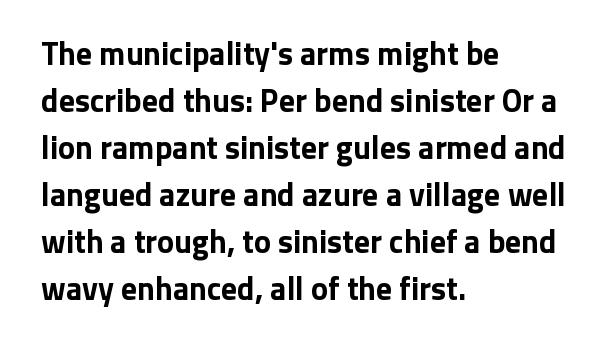
Q: Is the text bold? A: Yes.
Q: Is the text italic (slanted)? A: No, it is upright.
Q: Is the typeface a serif or a sans-serif typeface? A: Sans-serif.
Q: Is the text underlined? A: No.
Q: How is the paragraph aligned? A: Left-aligned.
Q: Is the spacing between letters normal or unusually wide? A: Normal.
Q: Is the spacing between lines tight, normal or loose? A: Normal.
Q: Width (condensed, normal, or wide)? A: Normal.
Q: Stroke contrast? A: Low.
Q: x-height? A: Medium.
Q: Monospaced? A: No.
